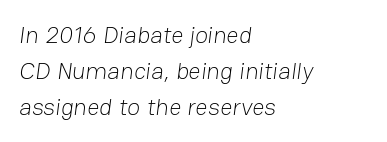
{"bold": "no", "underline": "no", "align": "left", "line_spacing": "normal", "line_spacing_ratio": 1.49, "letter_spacing": "normal", "letter_spacing_em": 0.0, "glyph_px": 24}
